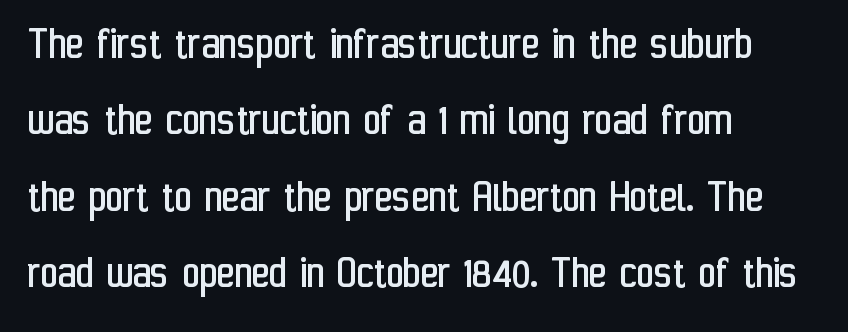
Q: Is the text bold? A: No.
Q: Is the text italic (slanted)? A: No, it is upright.
Q: Is the typeface a serif or a sans-serif typeface? A: Sans-serif.
Q: Is the text underlined? A: No.
Q: How is the paragraph aligned? A: Left-aligned.
Q: Is the spacing between letters normal or unusually wide? A: Normal.
Q: Is the spacing between lines tight, normal or loose? A: Normal.
Q: Width (condensed, normal, or wide)? A: Condensed.
Q: Stroke contrast? A: Low.
Q: x-height? A: Medium.
Q: Monospaced? A: No.
